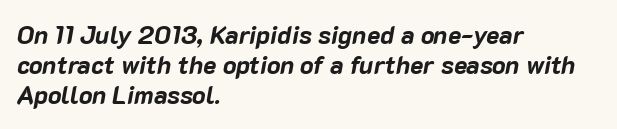
Chunky letters — that's bold for sure. Just letters on the line, the space beneath them empty. Is the letter spacing exaggerated? No — it looks like the ordinary default. Where is the straight margin? On the left.
